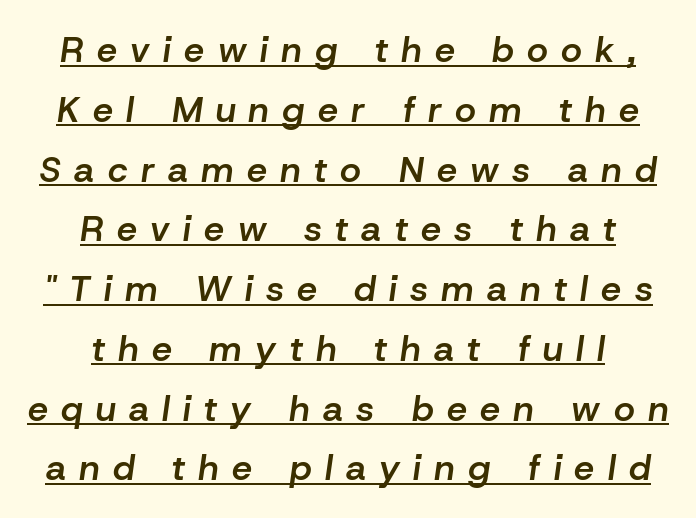
{"italic": "yes", "lean": "right", "slant_degrees": 8, "bold": "semi", "weight": "semibold", "width": "normal", "stroke_contrast": "low", "x_height": "medium", "monospaced": "no", "underline": "yes", "align": "center", "line_spacing": "normal", "line_spacing_ratio": 1.66, "letter_spacing": "wide", "letter_spacing_em": 0.37, "glyph_px": 36}
